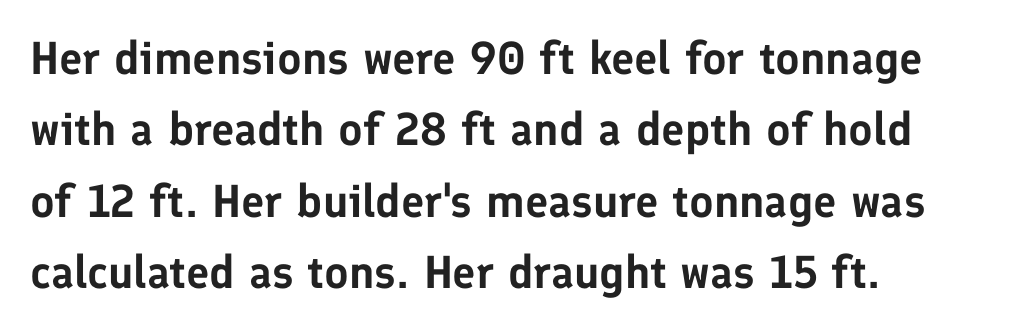
Notice how descenders clear the ascenders below comfortably — that's standard leading. Unmarked baselines from the first word to the last. Nobody touched the tracking dial on this one. This sample is left-justified, so line endings fall wherever the words run out.
